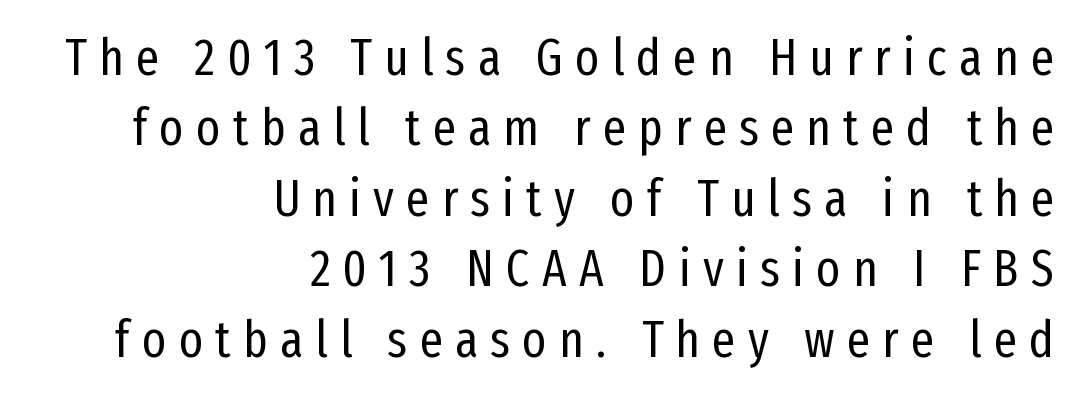
Reading down the block, your eye finds every line finishing at a fixed right position. The lines sit at an ordinary, default distance from one another. Spacing verdict: proportional, widths tailored to each character. The gaps between neighbouring characters are conspicuously large.
